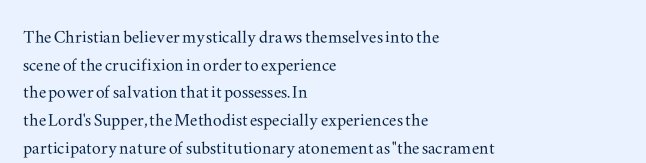
The image shows 22 px text type, upright; set left-aligned, normal line spacing (1.26x), normal letter spacing, not underlined.
